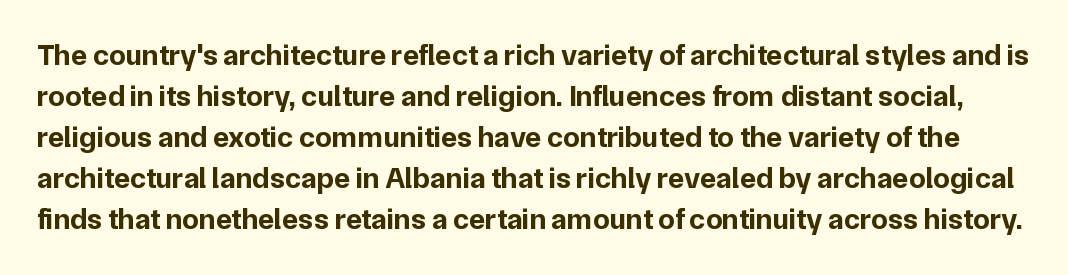
The image shows 30 px bold sans-serif type, upright; set normal line spacing (1.37x), normal letter spacing, not underlined; low stroke contrast and a medium x-height.
